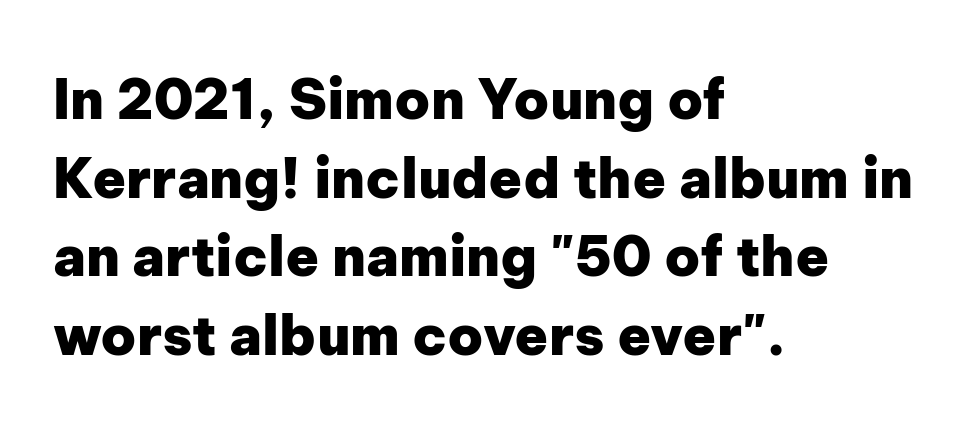
The image shows 55 px heavy sans-serif type, upright; set left-aligned, normal line spacing (1.43x), normal letter spacing, not underlined; low stroke contrast and a medium x-height.
